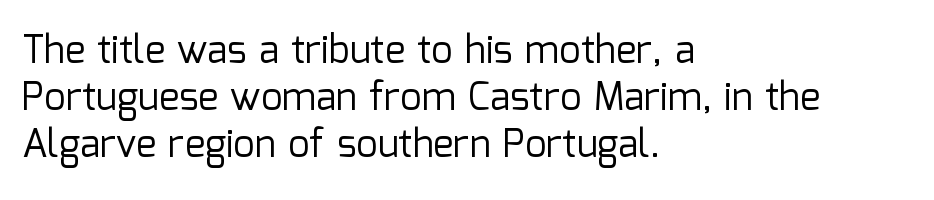
Q: Is the text bold? A: No.
Q: Is the text italic (slanted)? A: No, it is upright.
Q: Is the typeface a serif or a sans-serif typeface? A: Sans-serif.
Q: Is the text underlined? A: No.
Q: How is the paragraph aligned? A: Left-aligned.
Q: Is the spacing between letters normal or unusually wide? A: Normal.
Q: Width (condensed, normal, or wide)? A: Normal.
Q: Stroke contrast? A: Low.
Q: x-height? A: Medium.
Q: Monospaced? A: No.
